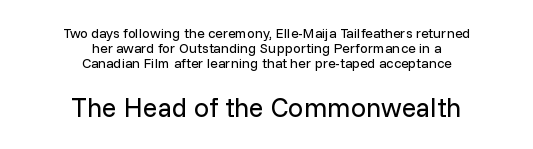
The image shows 27 px text type, upright; set centered, tight line spacing (1.06x), normal letter spacing, not underlined; the second (bottom) block is 1.93x larger.
